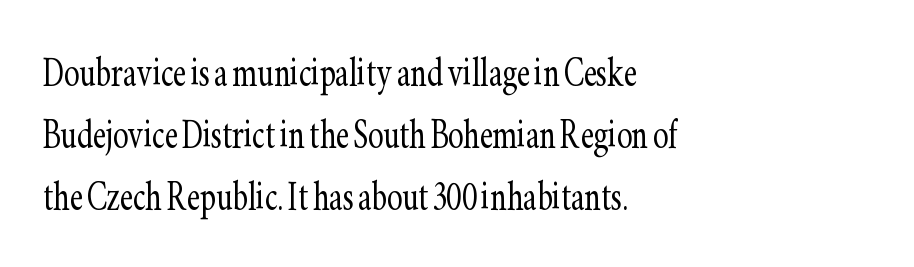
Q: Is the text bold? A: No.
Q: Is the text italic (slanted)? A: No, it is upright.
Q: Is the typeface a serif or a sans-serif typeface? A: Serif.
Q: Is the text underlined? A: No.
Q: How is the paragraph aligned? A: Left-aligned.
Q: Is the spacing between letters normal or unusually wide? A: Normal.
Q: Is the spacing between lines tight, normal or loose? A: Normal.
Q: Width (condensed, normal, or wide)? A: Condensed.
Q: Stroke contrast? A: Low.
Q: x-height? A: Small.
Q: Monospaced? A: No.
